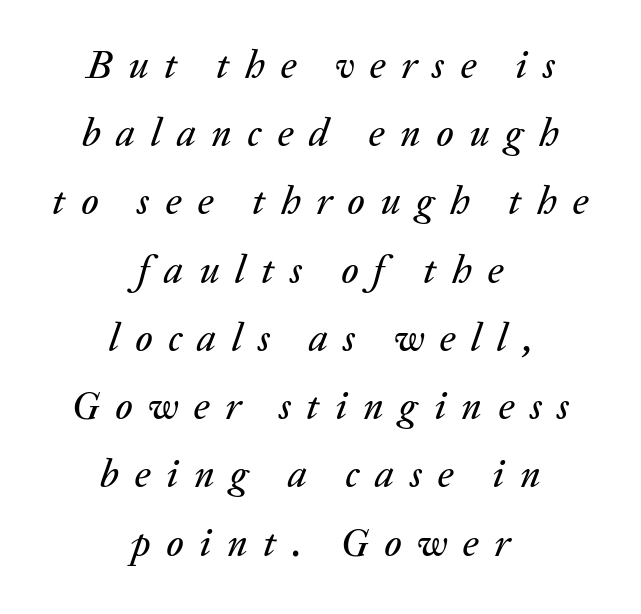
Q: Is the text italic (slanted)? A: Yes, it leans right by about 20 degrees.
Q: Is the text underlined? A: No.
Q: How is the paragraph aligned? A: Centered.
Q: Is the spacing between letters normal or unusually wide? A: Unusually wide.
Q: Width (condensed, normal, or wide)? A: Normal.
Q: Stroke contrast? A: Low.
Q: x-height? A: Medium.
Q: Monospaced? A: No.
